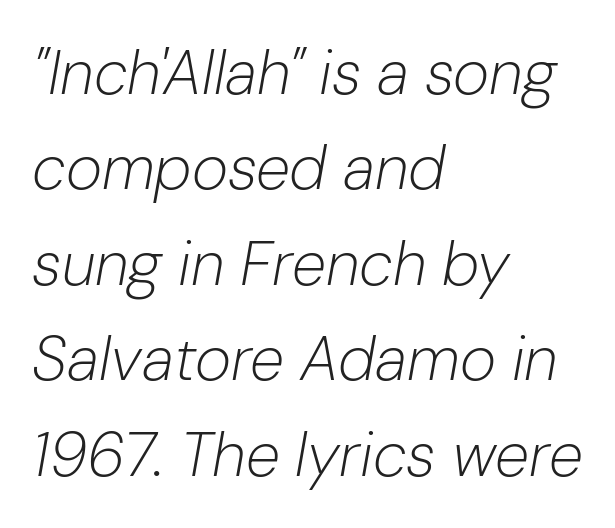
Caption: standard tracking, unaltered. You could not count columns in this text — the font is proportionally spaced. Horizontally, the lines are justified to the leading edge only. Plain, unruled lines of type. The whole block is typeset with a tilt. No chunkiness to these letters — they're not bold.
